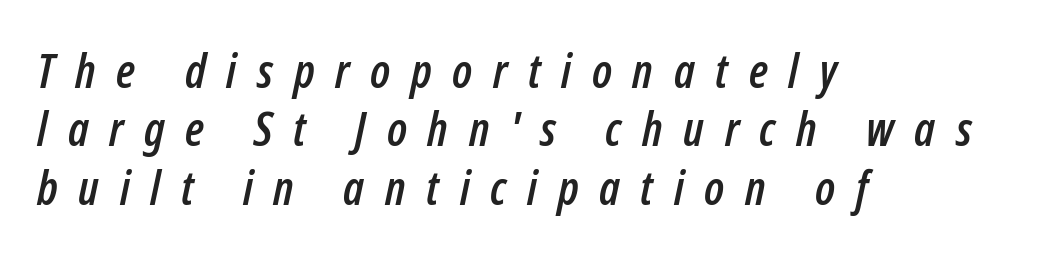
The image shows 47 px condensed type, italic (leaning right); set left-aligned, line spacing 1.24x, unusually wide letter spacing (+0.44 em), not underlined; low stroke contrast and a medium x-height.
